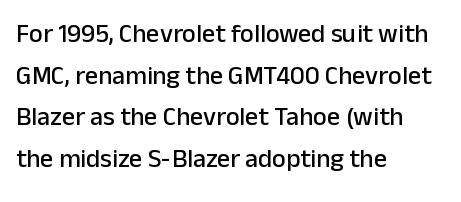
The glyphs are unaccompanied by any horizontal stroke below them. Nope, not italic — everything's standing straight. This sample keeps an unexceptional amount of space between lines. The lines are quadded left. Characters follow at the spacing the type designer built in.
